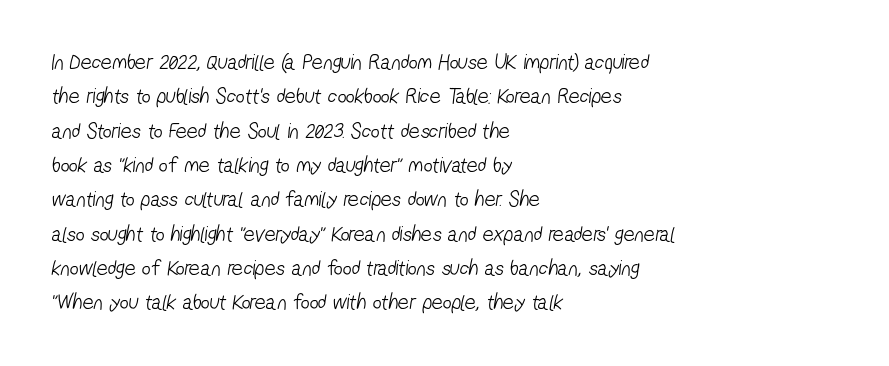
The image shows 22 px text type; set left-aligned, normal line spacing (1.56x), normal letter spacing, not underlined.
